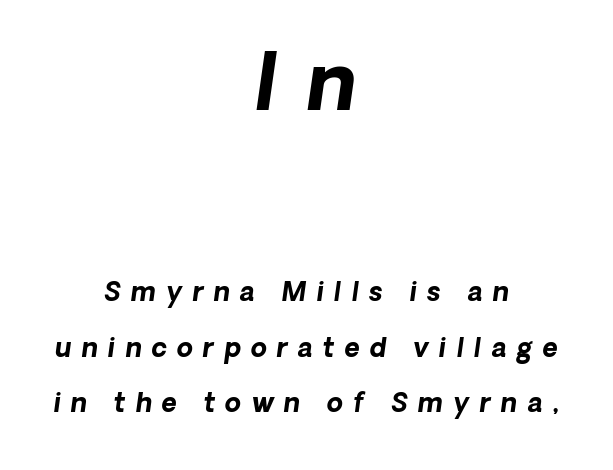
{"italic": "yes", "lean": "right", "slant_degrees": 8, "bold": "yes", "weight": "bold", "width": "normal", "stroke_contrast": "low", "x_height": "medium", "monospaced": "no", "underline": "no", "align": "center", "line_spacing": "loose", "line_spacing_ratio": 2.13, "letter_spacing": "wide", "letter_spacing_em": 0.39, "larger_block": "first", "size_ratio": 3.04, "glyph_px": 79}
